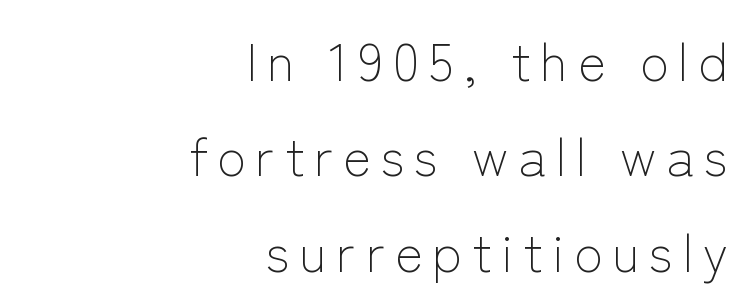
{"serif": "no", "italic": "no", "bold": "no", "weight": "light", "width": "normal", "stroke_contrast": "low", "x_height": "medium", "monospaced": "no", "underline": "no", "align": "right", "line_spacing_ratio": 1.8, "glyph_px": 53}
